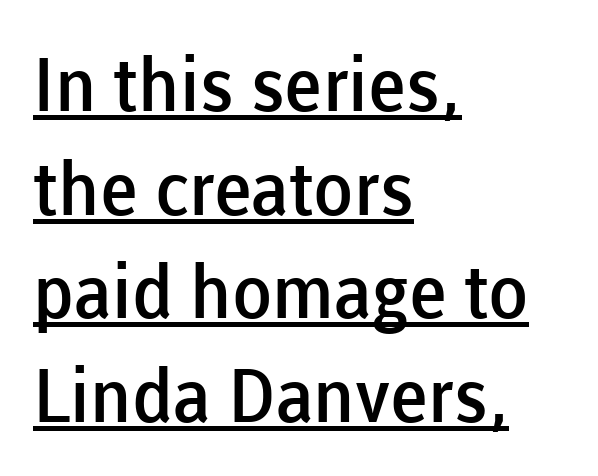
{"serif": "no", "italic": "no", "bold": "semi", "weight": "semibold", "width": "normal", "stroke_contrast": "low", "x_height": "medium", "monospaced": "no", "underline": "yes", "align": "left", "line_spacing": "normal", "line_spacing_ratio": 1.4, "letter_spacing": "normal", "letter_spacing_em": 0.0, "glyph_px": 74}
